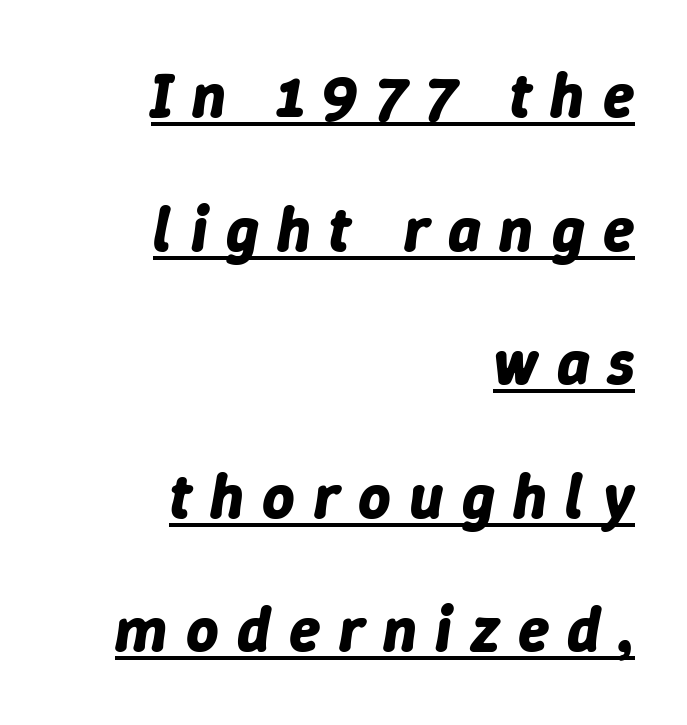
A typographer would call this underscored text. An italicized treatment has been applied to the whole sample. Notice how the passage keeps a crisp vertical edge on the right only. Character widths vary here, with narrow letters taking less room than wide ones. Students, this is bold: see how much ink each stroke carries.
